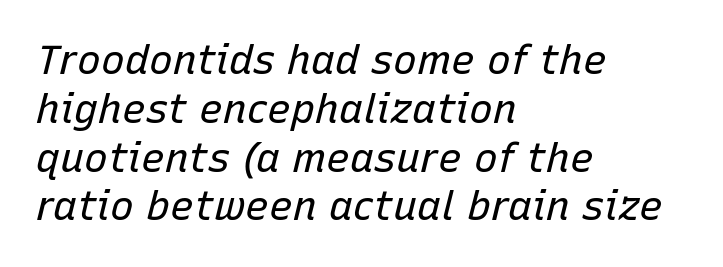
The glyphs look as if they've been sheared to an angle. The weight tops out at a normal text grade. The letters advance in unequal steps, a hallmark of proportional type. Short note: letters normally spaced. Horizontally, the lines are justified to the leading edge only.
